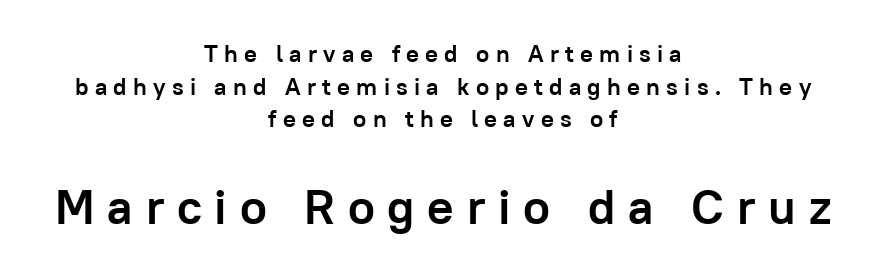
{"serif": "no", "italic": "no", "bold": "yes", "weight": "semibold", "width": "normal", "stroke_contrast": "low", "x_height": "medium", "monospaced": "no", "underline": "no", "align": "center", "line_spacing": "normal", "line_spacing_ratio": 1.36, "letter_spacing": "wide", "letter_spacing_em": 0.26, "larger_block": "second", "size_ratio": 2.04, "glyph_px": 49}
